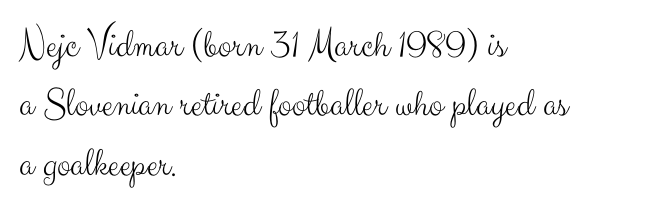
You can tell from the bare stems that sans-serif type was used. The weight would be labelled regular, book, light, or lighter still. These lines are set flush left with a ragged right edge. Nobody touched the tracking dial on this one.
